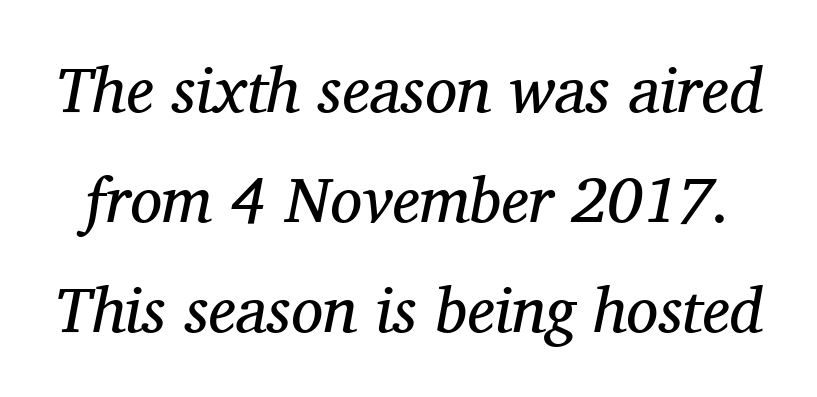
The image shows 64 px regular-weight serif type, italic (leaning right); set line spacing 1.72x, normal letter spacing, not underlined; medium stroke contrast and a medium x-height.
